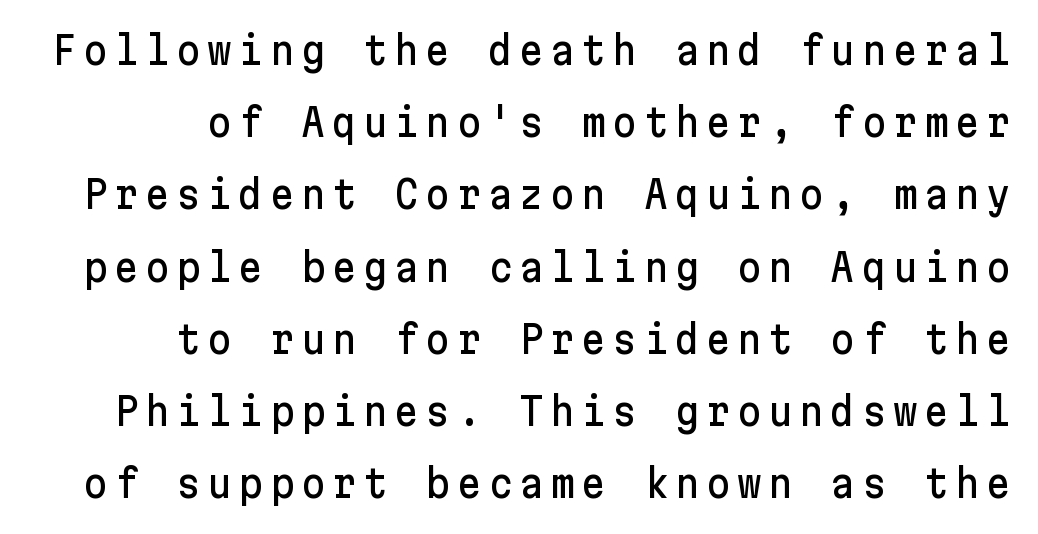
{"serif": "no", "italic": "no", "width": "normal", "stroke_contrast": "low", "x_height": "medium", "underline": "no", "align": "right", "line_spacing": "loose", "line_spacing_ratio": 1.9, "glyph_px": 38}
